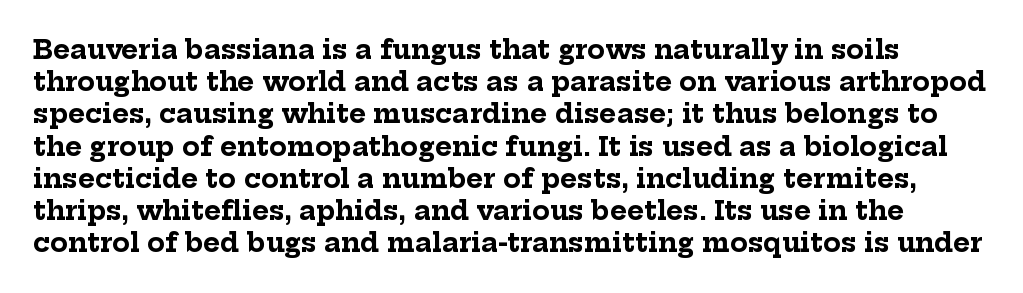
The image shows 26 px bold type, upright; set line spacing 1.24x, normal letter spacing, not underlined.
